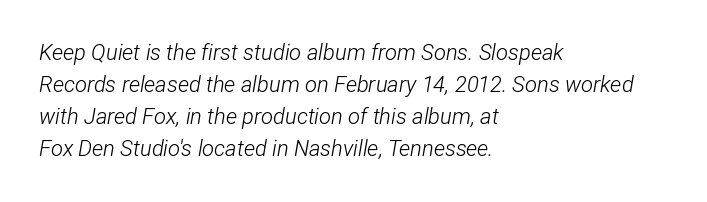
{"italic": "yes", "lean": "right", "slant_degrees": 12, "bold": "no", "underline": "no", "align": "left", "line_spacing": "normal", "line_spacing_ratio": 1.46, "letter_spacing": "normal", "letter_spacing_em": 0.0, "glyph_px": 22}
